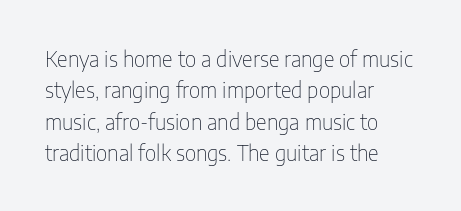
Ordinary non-slanted type is in use. Honestly, the row spacing looks completely unremarkable. These lines keep a tight, regular rhythm from letter to letter. These lines stack with their left ends in a neat column.
